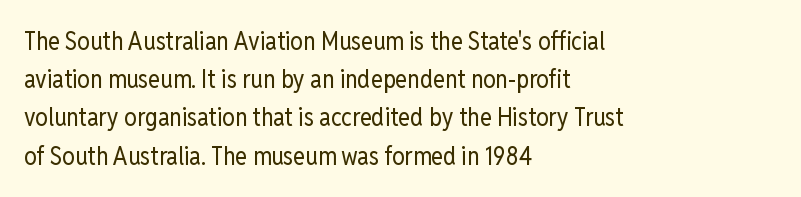
The image shows 25 px text type, upright; set left-aligned, normal line spacing (1.53x), normal letter spacing, not underlined.
